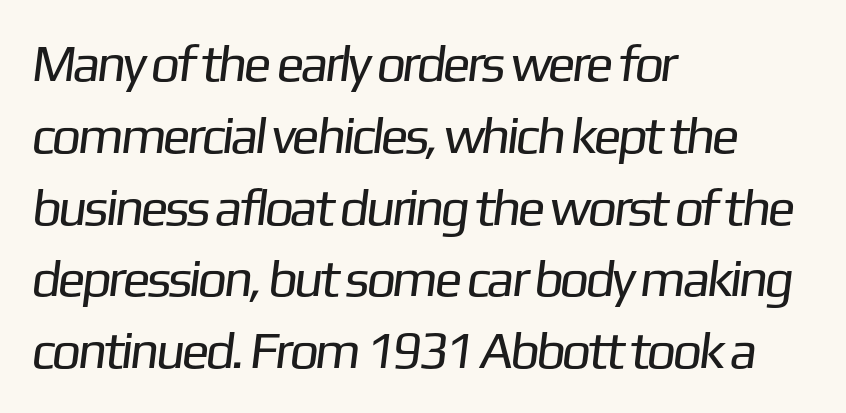
Q: Is the text bold? A: No.
Q: Is the typeface a serif or a sans-serif typeface? A: Sans-serif.
Q: Is the text underlined? A: No.
Q: How is the paragraph aligned? A: Left-aligned.
Q: Is the spacing between letters normal or unusually wide? A: Normal.
Q: Is the spacing between lines tight, normal or loose? A: Normal.
Q: Width (condensed, normal, or wide)? A: Normal.
Q: Stroke contrast? A: Low.
Q: x-height? A: Medium.
Q: Monospaced? A: No.
